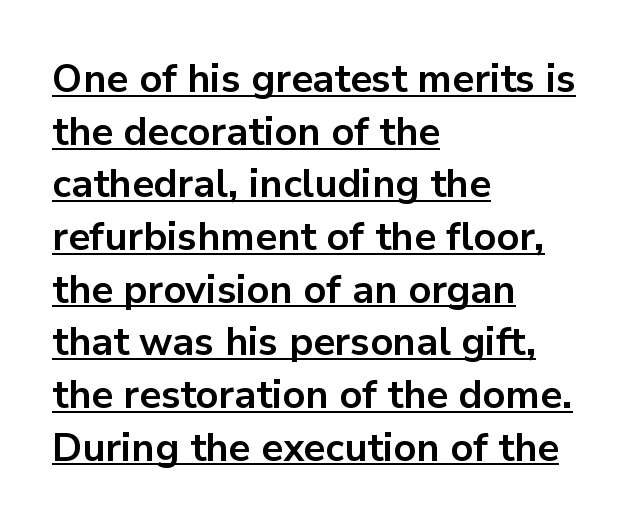
Q: Is the text bold? A: Yes.
Q: Is the text italic (slanted)? A: No, it is upright.
Q: Is the typeface a serif or a sans-serif typeface? A: Sans-serif.
Q: Is the text underlined? A: Yes.
Q: How is the paragraph aligned? A: Left-aligned.
Q: Is the spacing between letters normal or unusually wide? A: Normal.
Q: Is the spacing between lines tight, normal or loose? A: Normal.
Q: Width (condensed, normal, or wide)? A: Normal.
Q: Stroke contrast? A: Low.
Q: x-height? A: Medium.
Q: Monospaced? A: No.
